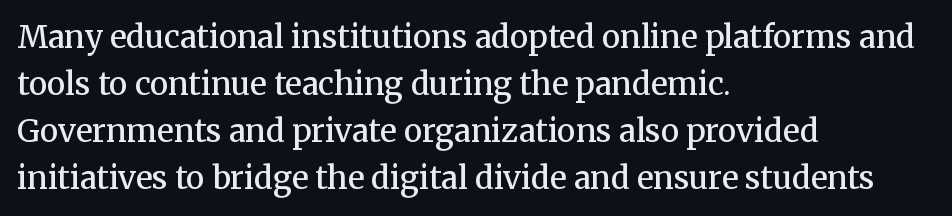
What stands out about the letter spacing? Nothing — it is the standard amount. Character widths vary here, with narrow letters taking less room than wide ones. Nope, not italic — everything's standing straight. Font category for this specimen: serif.
